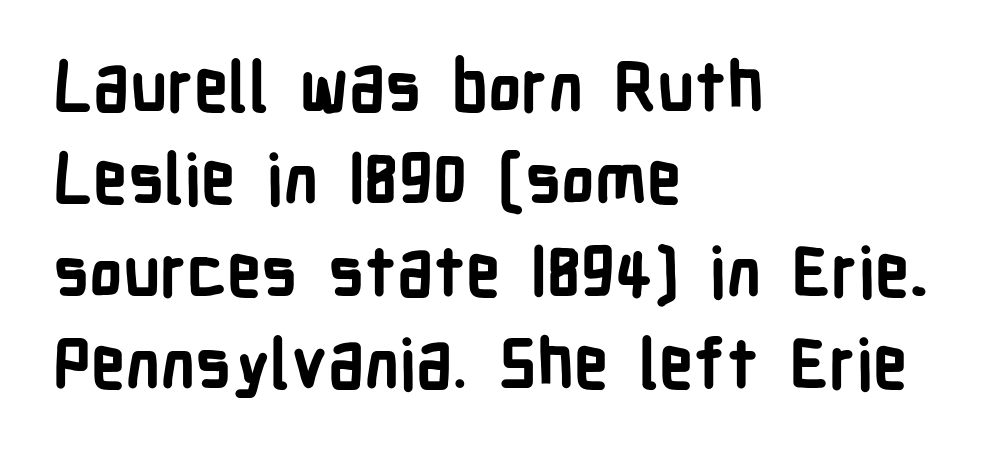
Nobody drew a line under any word here. Looks like regular typesetting: each glyph gets only the width it needs. Words appear dense and cohesive because spacing is normal. Note: no serifs on the glyphs.
